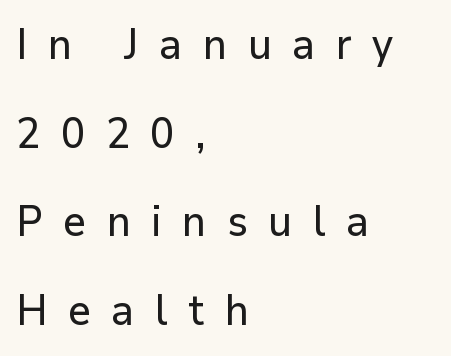
The image shows 42 px sans-serif type, upright; set left-aligned, loose line spacing (2.11x), unusually wide letter spacing (+0.49 em), not underlined; low stroke contrast and a medium x-height.
